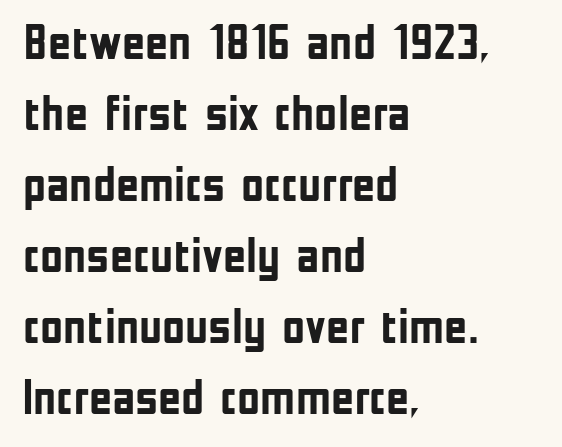
Strong, thick strokes mark this as bold type. Glyph-to-glyph distance matches everyday printed text. This sample has the flowing, uneven cadence of proportional lettering. The words here are not underlined.
